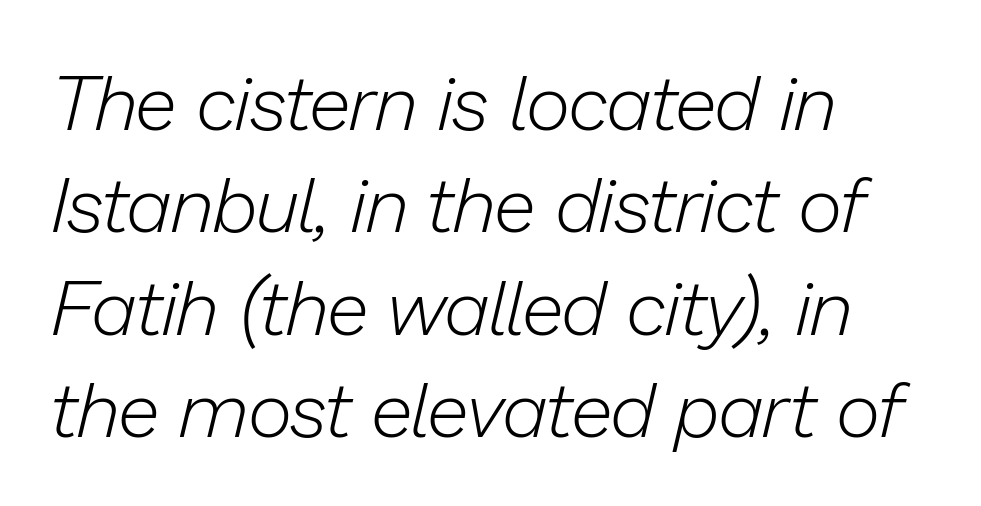
Looks like regular typesetting: each glyph gets only the width it needs. The strokes carry an ordinary text weight at most. Has an underline been added? It has not. The block of text has a typical density, with ordinary space between rows. Nothing unusual about the tracking: characters are spaced as the font intends. The paragraph shown leans on its left margin.
